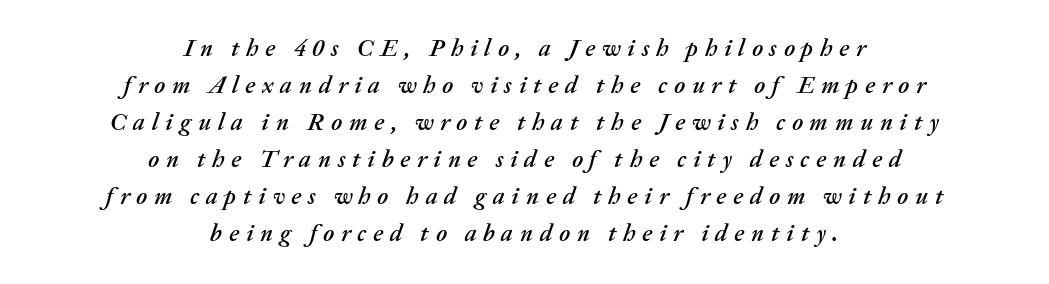
Q: Is the text italic (slanted)? A: Yes, it leans right by about 20 degrees.
Q: Is the text underlined? A: No.
Q: How is the paragraph aligned? A: Centered.
Q: Is the spacing between letters normal or unusually wide? A: Unusually wide.
Q: Is the spacing between lines tight, normal or loose? A: Normal.
